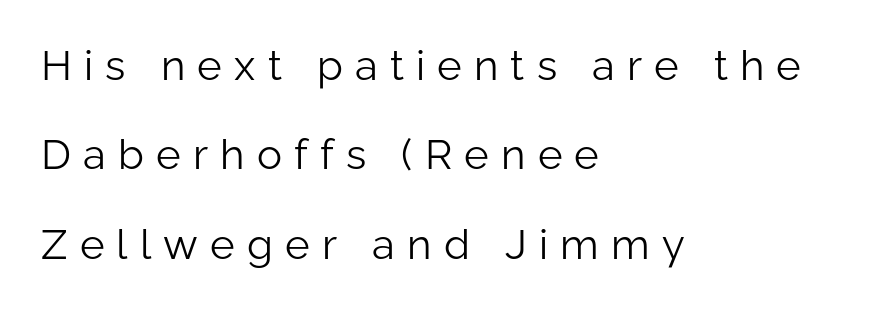
Q: Is the text bold? A: No.
Q: Is the text italic (slanted)? A: No, it is upright.
Q: Is the typeface a serif or a sans-serif typeface? A: Sans-serif.
Q: Is the text underlined? A: No.
Q: How is the paragraph aligned? A: Left-aligned.
Q: Is the spacing between letters normal or unusually wide? A: Unusually wide.
Q: Is the spacing between lines tight, normal or loose? A: Loose.
Q: Width (condensed, normal, or wide)? A: Normal.
Q: Stroke contrast? A: Low.
Q: x-height? A: Medium.
Q: Monospaced? A: No.
